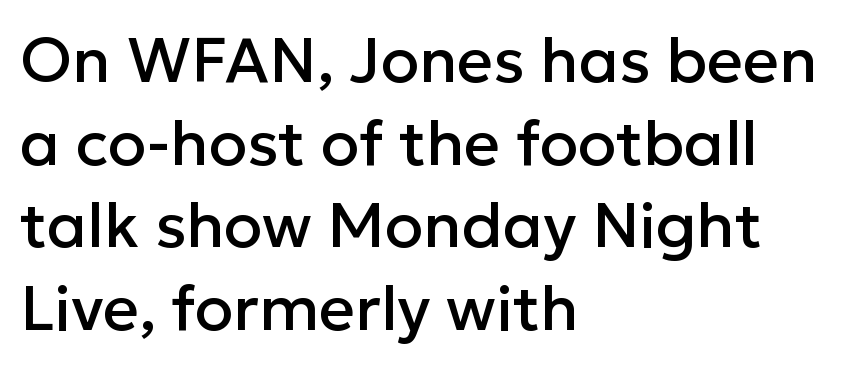
{"serif": "no", "italic": "no", "width": "normal", "stroke_contrast": "low", "x_height": "medium", "monospaced": "no", "underline": "no", "align": "left", "line_spacing": "normal", "line_spacing_ratio": 1.31, "letter_spacing": "normal", "letter_spacing_em": 0.0, "glyph_px": 63}
